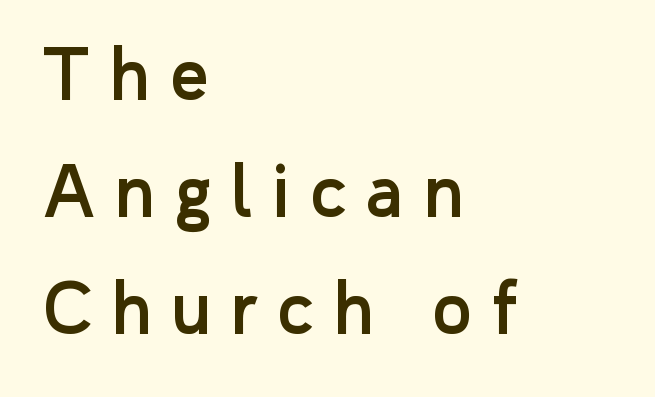
The image shows 67 px sans-serif type, upright; set left-aligned, line spacing 1.75x, unusually wide letter spacing (+0.3 em), not underlined; low stroke contrast and a medium x-height.
